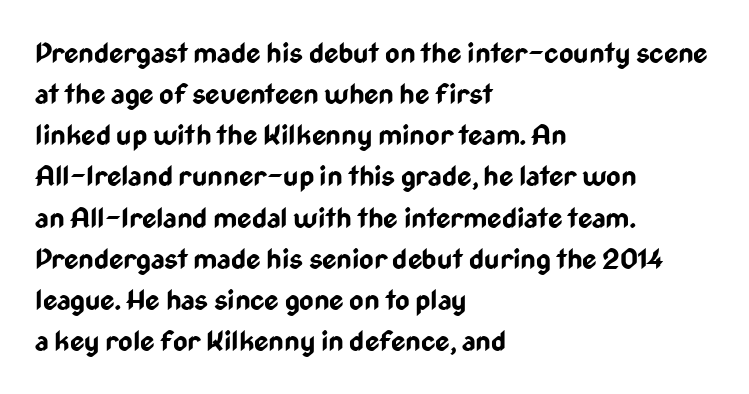
{"serif": "no", "italic": "no", "bold": "yes", "weight": "bold", "width": "condensed", "stroke_contrast": "low", "x_height": "medium", "monospaced": "no", "underline": "no", "align": "left", "line_spacing": "normal", "line_spacing_ratio": 1.47, "letter_spacing": "normal", "letter_spacing_em": 0.0, "glyph_px": 28}
